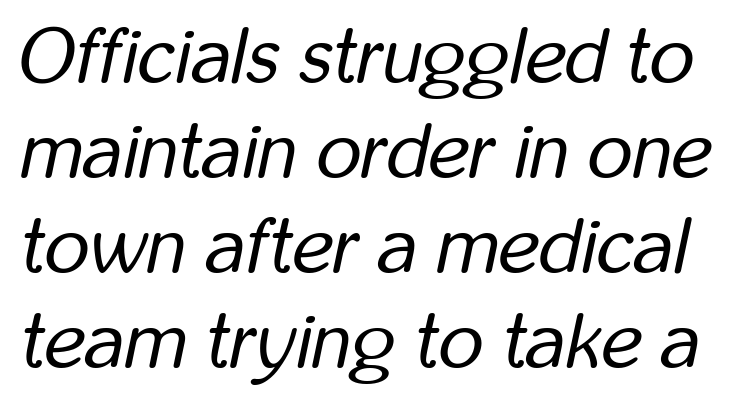
Notice how the stems are inclined rather than vertical — that's the hallmark of italics. Is this a heavy cut? Hardly; it is regular or lighter. Is this a fixed-width face? No — the glyphs have proportional, varying widths. The letters sit at their default tracking, neither squeezed nor spread. Letters rest on an invisible, unmarked baseline.
